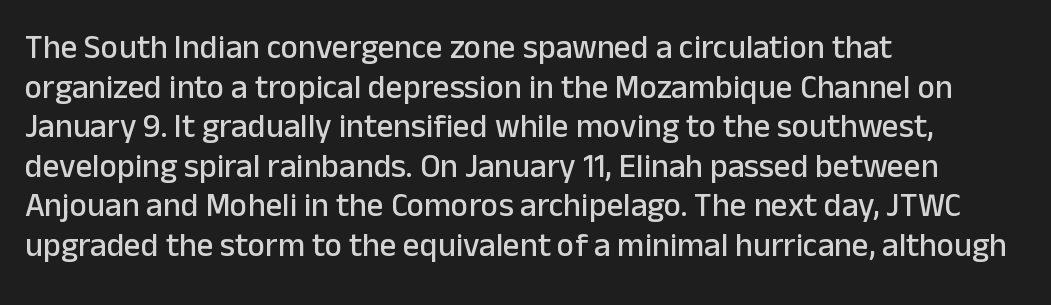
Examine the stroke ends and you'll find no serifs. Is the letter spacing exaggerated? No — it looks like the ordinary default. These lines stack with their left ends in a neat column. Nope, not italic — everything's standing straight. Underlining? Definitely not there.
